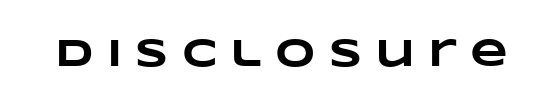
The gaps between neighbouring characters are conspicuously large. Underlining? Definitely not there. Emphasis by weight is at full strength: bold. Here the designer chose a conventional face with non-uniform glyph widths.
